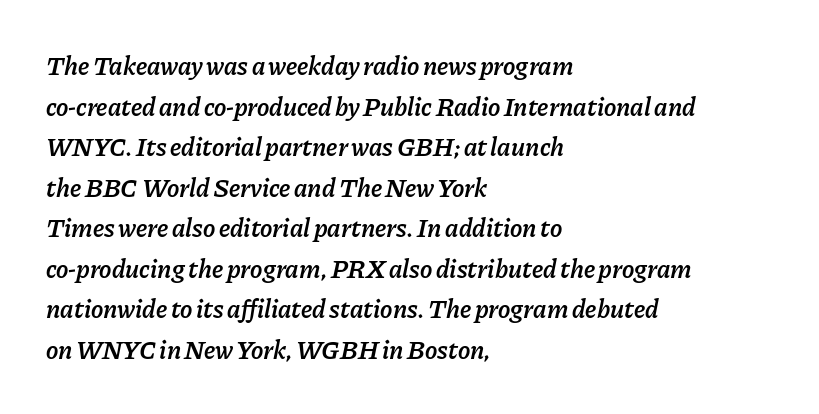
{"italic": "yes", "lean": "right", "slant_degrees": 11, "bold": "semi", "underline": "no", "align": "left", "line_spacing": "normal", "line_spacing_ratio": 1.56, "letter_spacing": "normal", "letter_spacing_em": 0.0, "glyph_px": 26}
